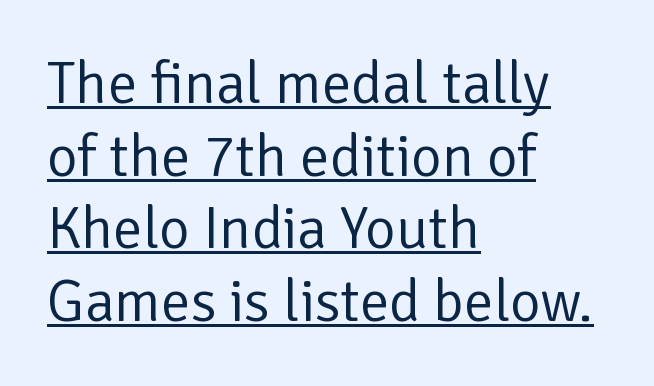
{"serif": "no", "italic": "no", "bold": "no", "weight": "regular", "width": "normal", "stroke_contrast": "low", "x_height": "medium", "monospaced": "no", "underline": "yes", "align": "left", "line_spacing_ratio": 1.23, "letter_spacing": "normal", "letter_spacing_em": 0.0, "glyph_px": 59}
